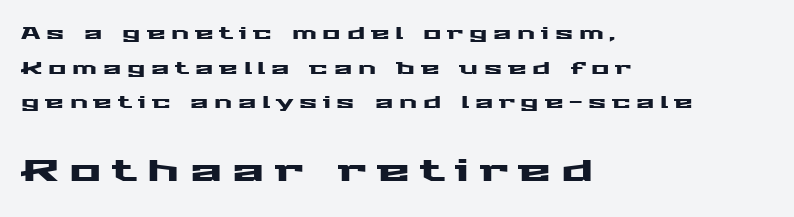
Q: Is the text italic (slanted)? A: No, it is upright.
Q: Is the typeface a serif or a sans-serif typeface? A: Sans-serif.
Q: Is the text underlined? A: No.
Q: How is the paragraph aligned? A: Left-aligned.
Q: Is the spacing between letters normal or unusually wide? A: Unusually wide.
Q: Is the spacing between lines tight, normal or loose? A: Loose.
Q: Which block of text is set in a larger size, the first (top) or the second (bottom)? A: The second (bottom) one.
Q: Width (condensed, normal, or wide)? A: Wide.
Q: Stroke contrast? A: Medium.
Q: x-height? A: Medium.
Q: Monospaced? A: No.
